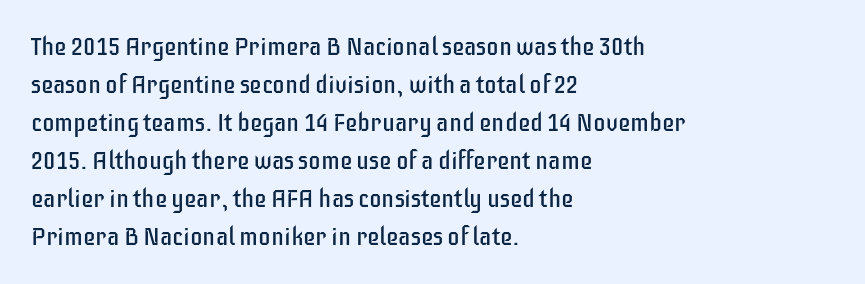
The font's upright variant was chosen for this text. The specimen omits any rule beneath the text block's lines. All the whitespace from short lines collects on the right. Tracking here is standard; glyphs follow each other at the usual distance.
